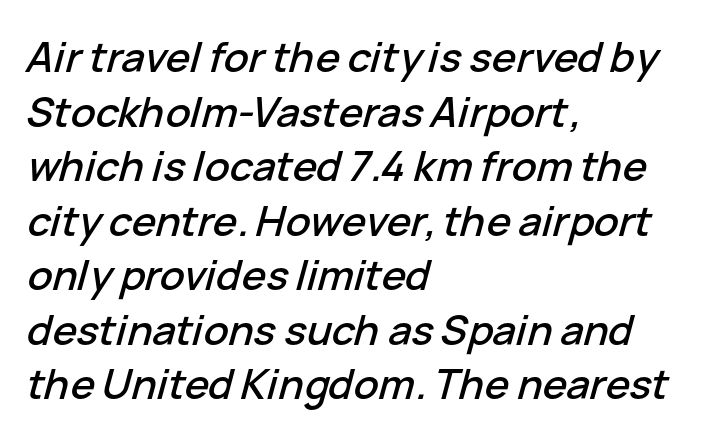
{"italic": "yes", "lean": "right", "slant_degrees": 15, "width": "normal", "stroke_contrast": "low", "x_height": "medium", "monospaced": "no", "underline": "no", "align": "left", "line_spacing": "normal", "line_spacing_ratio": 1.33, "letter_spacing": "normal", "letter_spacing_em": 0.0, "glyph_px": 41}
